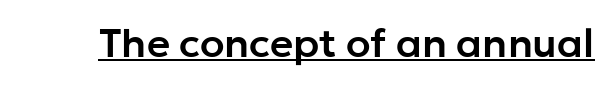
The glyphs are accompanied by a horizontal stroke just below them. When letters stand straight like this, we call the style roman or upright. A typesetter would call this proportional, since set widths differ per character. A typesetter would call this zero additional tracking.
